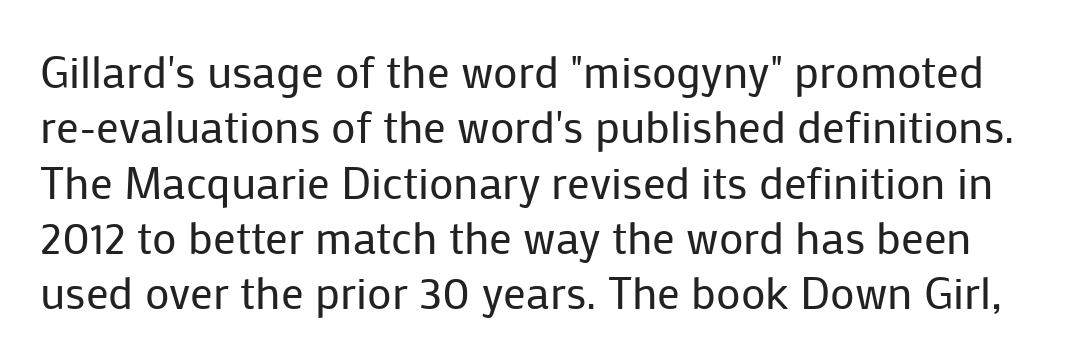
The image shows 45 px regular-weight sans-serif type, upright; set line spacing 1.23x, normal letter spacing, not underlined; low stroke contrast and a medium x-height.
